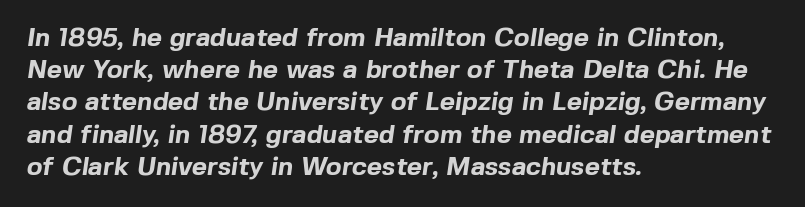
The image shows 26 px bold type; set left-aligned, line spacing 1.24x, normal letter spacing, not underlined.
